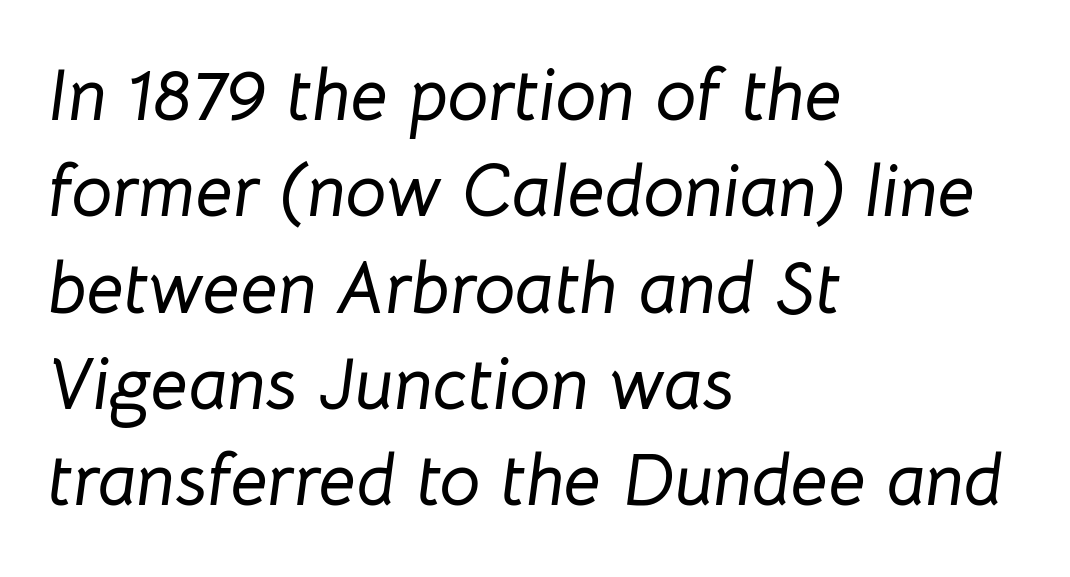
Inter-character spacing is left at the font's built-in metrics. The rendering uses a moderate line-height, typical for paragraphs. A typesetter would mark this as italic. Each line starts at the same left margin while the right side varies. The area under the type is left untouched.
